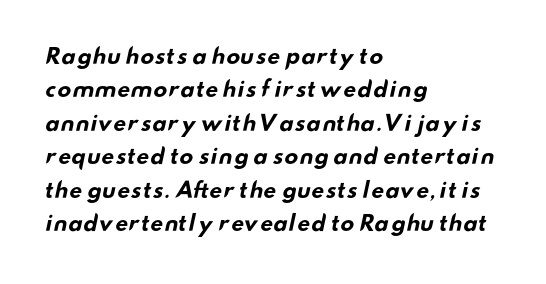
Q: Is the text bold? A: Yes.
Q: Is the text underlined? A: No.
Q: How is the paragraph aligned? A: Left-aligned.
Q: Is the spacing between letters normal or unusually wide? A: Normal.
Q: Is the spacing between lines tight, normal or loose? A: Normal.
